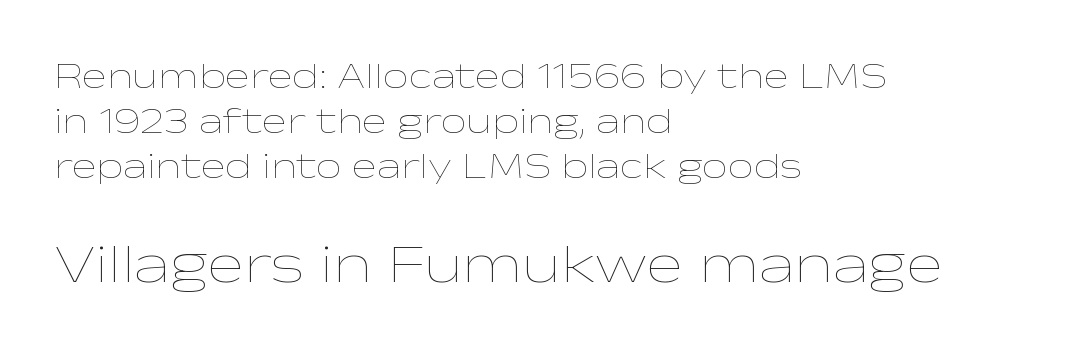
Q: Is the text bold? A: No.
Q: Is the text italic (slanted)? A: No, it is upright.
Q: Is the text underlined? A: No.
Q: How is the paragraph aligned? A: Left-aligned.
Q: Is the spacing between letters normal or unusually wide? A: Normal.
Q: Which block of text is set in a larger size, the first (top) or the second (bottom)? A: The second (bottom) one.
Q: Width (condensed, normal, or wide)? A: Wide.
Q: Stroke contrast? A: Low.
Q: x-height? A: Medium.
Q: Monospaced? A: No.
